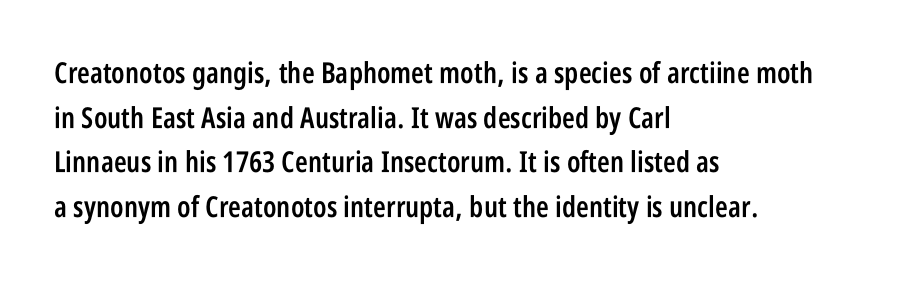
{"serif": "no", "italic": "no", "bold": "semi", "weight": "semibold", "width": "condensed", "stroke_contrast": "low", "x_height": "large", "monospaced": "no", "underline": "no", "align": "left", "line_spacing": "normal", "line_spacing_ratio": 1.54, "letter_spacing": "normal", "letter_spacing_em": 0.0, "glyph_px": 29}
